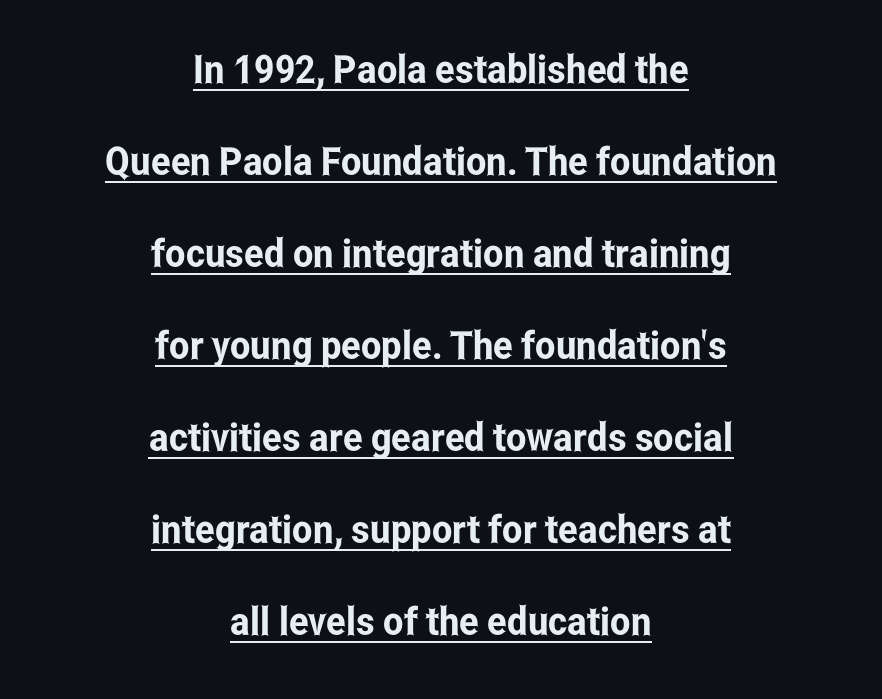
The image shows 39 px condensed sans-serif type, upright; set centered, loose line spacing (2.36x), normal letter spacing, underlined; low stroke contrast and a medium x-height.
